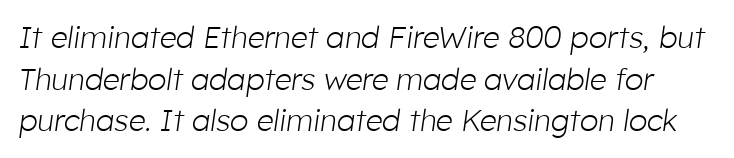
{"italic": "yes", "lean": "right", "slant_degrees": 8, "bold": "no", "weight": "light", "width": "normal", "stroke_contrast": "low", "x_height": "medium", "monospaced": "no", "underline": "no", "line_spacing": "normal", "line_spacing_ratio": 1.39, "letter_spacing": "normal", "letter_spacing_em": 0.0, "glyph_px": 30}
